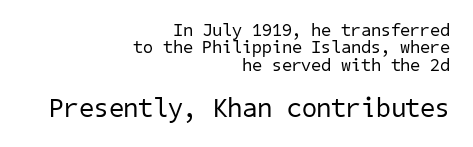
Q: Is the text bold? A: No.
Q: Is the text underlined? A: No.
Q: How is the paragraph aligned? A: Right-aligned.
Q: Is the spacing between letters normal or unusually wide? A: Normal.
Q: Is the spacing between lines tight, normal or loose? A: Tight.
Q: Which block of text is set in a larger size, the first (top) or the second (bottom)? A: The second (bottom) one.
